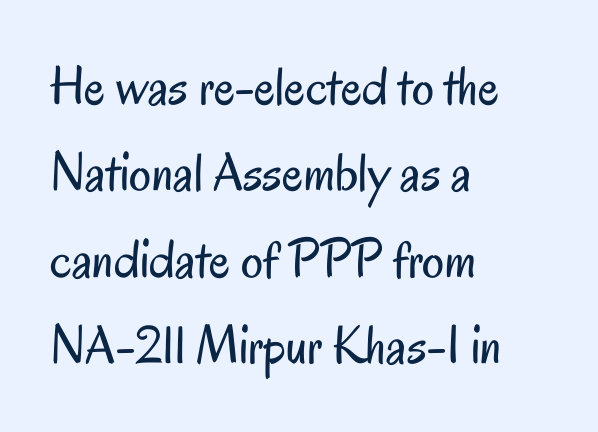
A typesetter would mark this as roman, not italic. Nobody touched the tracking dial on this one. A sans-serif font was chosen for this passage. The lines are quadded left.
